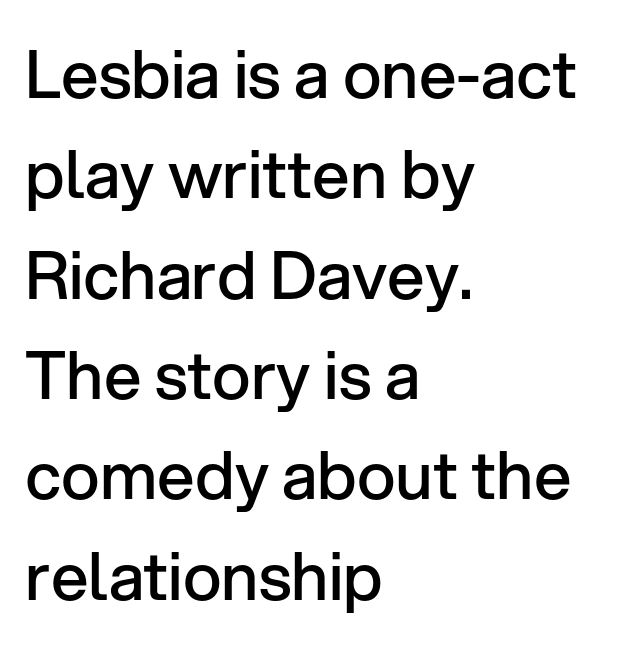
{"serif": "no", "italic": "no", "bold": "semi", "weight": "semibold", "width": "normal", "stroke_contrast": "low", "x_height": "medium", "monospaced": "no", "underline": "no", "align": "left", "line_spacing": "normal", "line_spacing_ratio": 1.52, "letter_spacing": "normal", "letter_spacing_em": 0.0, "glyph_px": 66}
